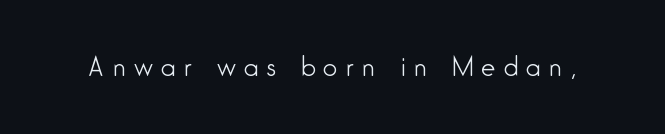
Spacing between characters has been opened up far beyond the box default. Every stem runs plumb, perpendicular to the baseline. No chunkiness to these letters — they're not bold. Check the space under the baseline: it is left empty.
